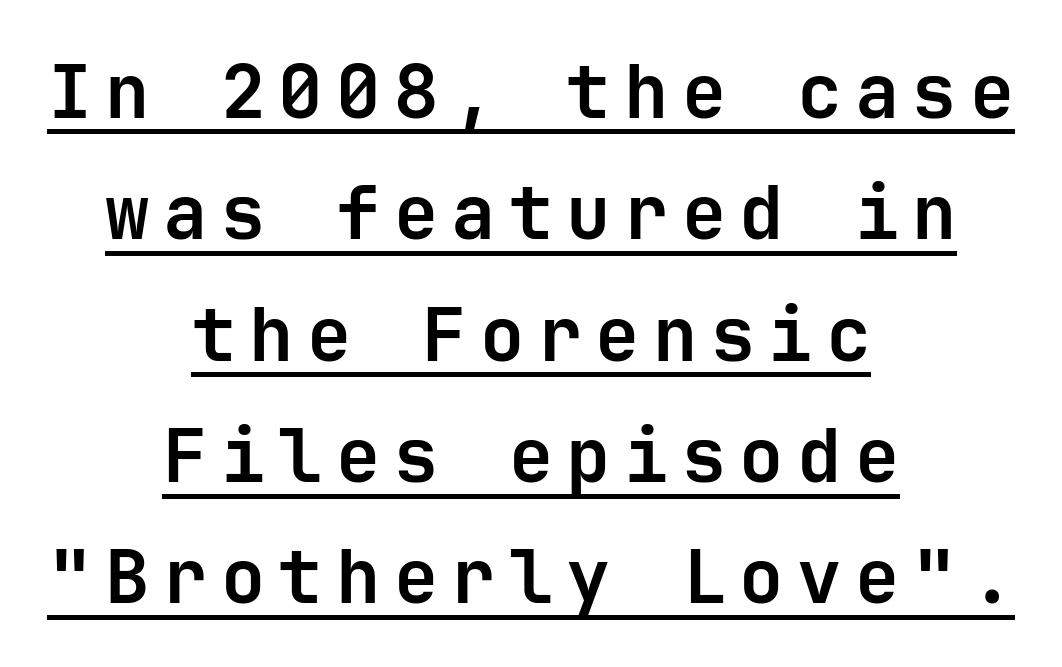
The image shows 74 px semibold sans-serif type, upright; set centered, normal line spacing (1.64x), underlined; low stroke contrast and a medium x-height.
